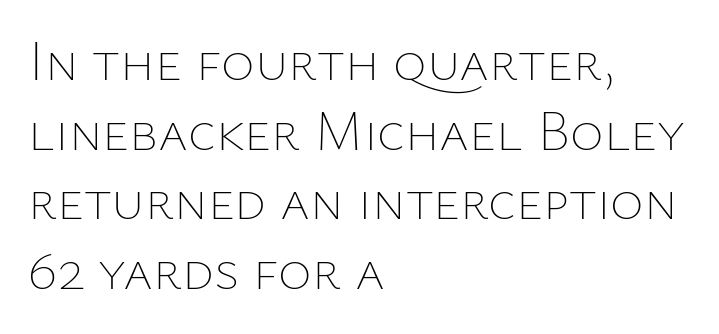
The image shows 57 px thin type, upright; set left-aligned, line spacing 1.22x, normal letter spacing, not underlined; low stroke contrast and a medium x-height.
